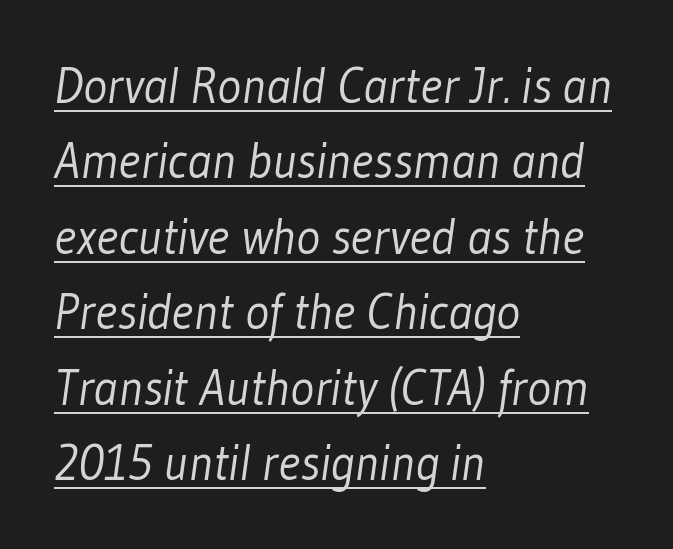
Horizontal alignment here is leftward, the default for most running prose. Does the type have serifs? No, each stem ends abruptly. The face used here appears with an underline applied. The font sits on the lighter half of the weight spectrum, regular included. Leading matches the norm, producing a regular column.
